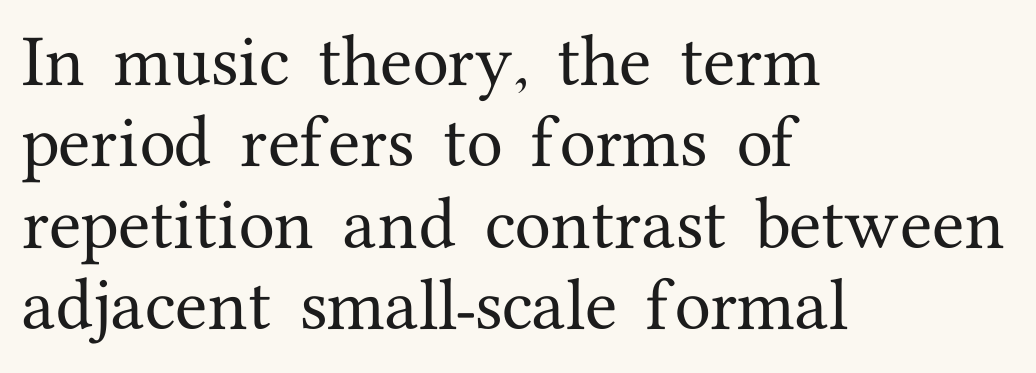
{"serif": "yes", "italic": "no", "width": "normal", "stroke_contrast": "medium", "x_height": "medium", "monospaced": "no", "underline": "no", "align": "left", "line_spacing": "normal", "line_spacing_ratio": 1.38, "letter_spacing": "normal", "letter_spacing_em": 0.0, "glyph_px": 59}
